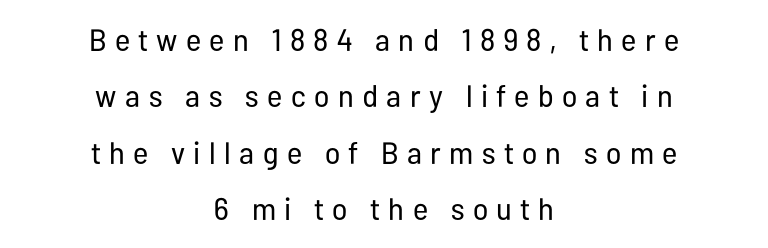
The image shows 31 px regular-weight, condensed sans-serif type, upright; set centered, line spacing 1.82x, unusually wide letter spacing (+0.27 em), not underlined; low stroke contrast and a medium x-height.
